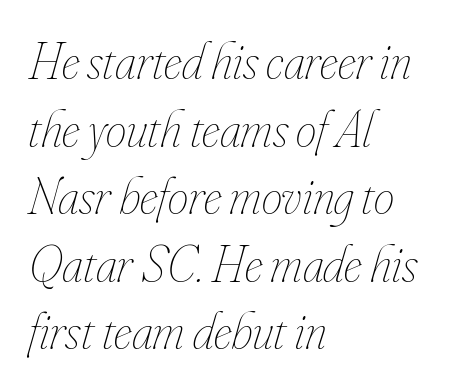
{"italic": "yes", "lean": "right", "slant_degrees": 16, "bold": "no", "weight": "thin", "width": "condensed", "stroke_contrast": "low", "x_height": "small", "monospaced": "no", "underline": "no", "align": "left", "line_spacing": "normal", "line_spacing_ratio": 1.3, "letter_spacing": "normal", "letter_spacing_em": 0.0, "glyph_px": 52}
